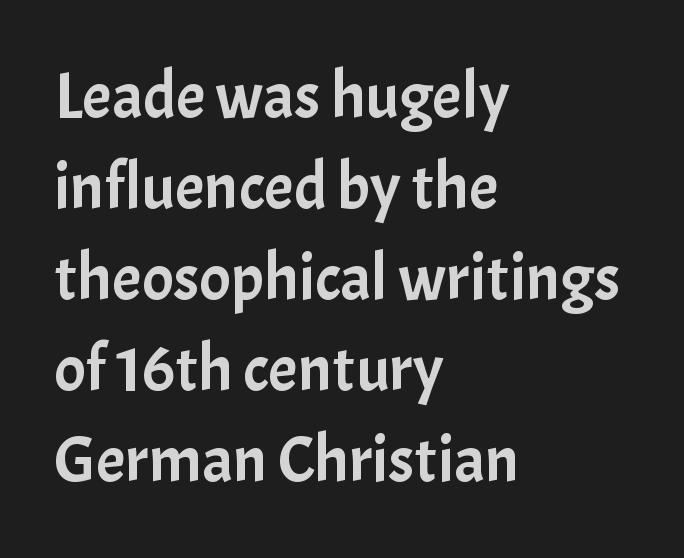
A clean baseline with only descenders dipping below it. Each letter's strokes conclude bluntly, with no projecting serifs. Is this a fixed-width face? No — the glyphs have proportional, varying widths. Tracking value appears to be zero — textbook default spacing. Horizontal bands of white between lines are of average thickness. Where is the straight margin? On the left.
